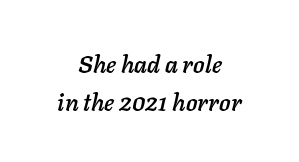
{"italic": "yes", "lean": "right", "slant_degrees": 11, "underline": "no", "align": "center", "line_spacing": "normal", "line_spacing_ratio": 1.6, "letter_spacing": "normal", "letter_spacing_em": 0.0, "glyph_px": 24}
